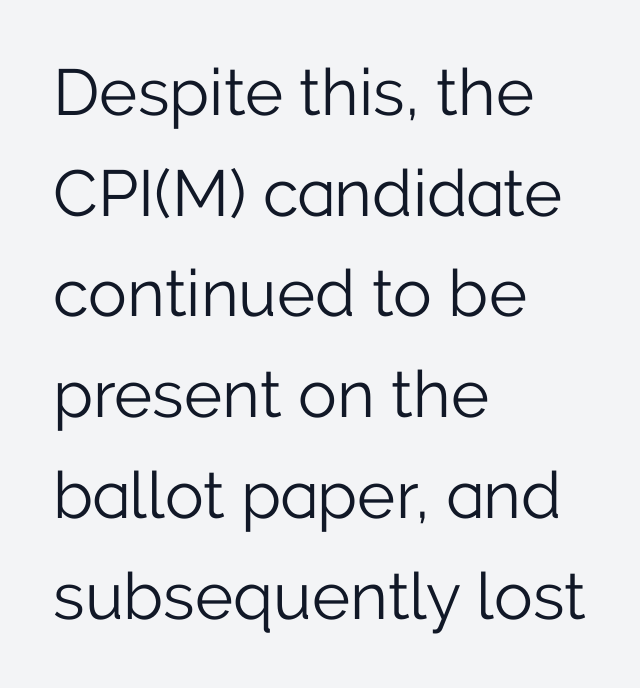
The image shows 65 px light sans-serif type, upright; set left-aligned, normal line spacing (1.55x), normal letter spacing, not underlined; low stroke contrast and a medium x-height.
